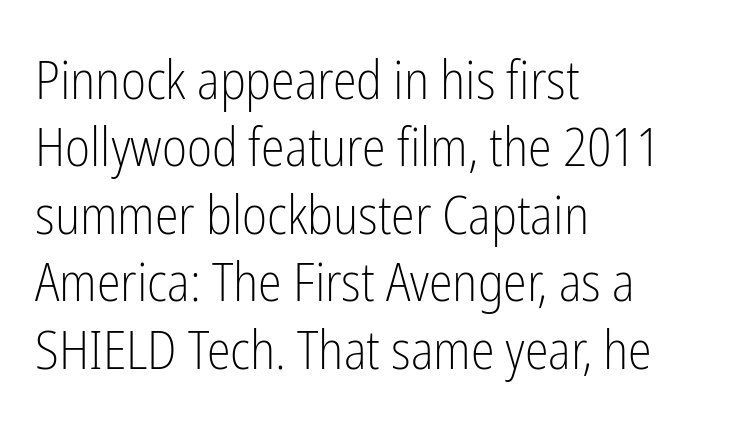
Q: Is the text bold? A: No.
Q: Is the text italic (slanted)? A: No, it is upright.
Q: Is the typeface a serif or a sans-serif typeface? A: Sans-serif.
Q: Is the text underlined? A: No.
Q: How is the paragraph aligned? A: Left-aligned.
Q: Is the spacing between letters normal or unusually wide? A: Normal.
Q: Is the spacing between lines tight, normal or loose? A: Normal.
Q: Width (condensed, normal, or wide)? A: Condensed.
Q: Stroke contrast? A: Low.
Q: x-height? A: Medium.
Q: Monospaced? A: No.
